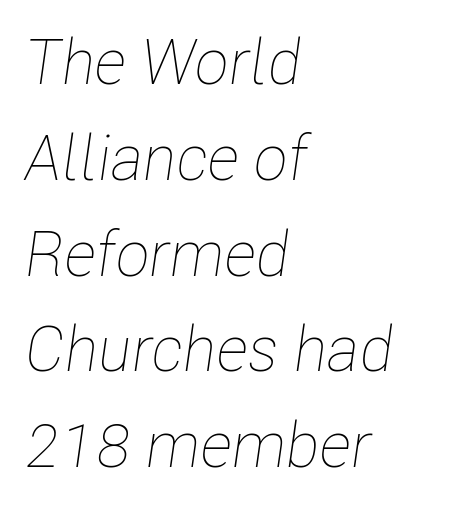
One-word summary of the alignment: left. Interline gaps are of average width in this sample. The font sits on the lighter half of the weight spectrum, regular included. The letters advance in unequal steps, a hallmark of proportional type. No extra tracking has been applied to these lines. The typography opts for an oblique posture over an upright one.
